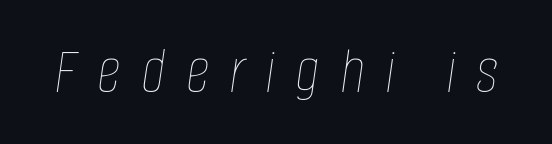
The image shows 67 px thin, condensed type, italic (leaning right); set unusually wide letter spacing (+0.3 em), not underlined; low stroke contrast and a large x-height.
